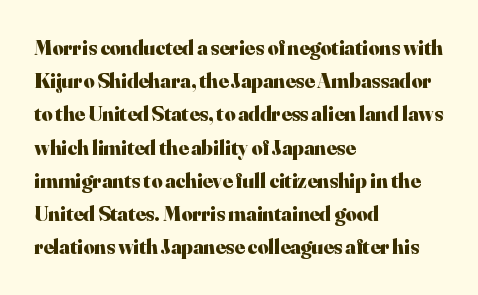
{"italic": "no", "bold": "yes", "underline": "no", "align": "left", "line_spacing": "normal", "line_spacing_ratio": 1.58, "letter_spacing": "normal", "letter_spacing_em": 0.0, "glyph_px": 21}
